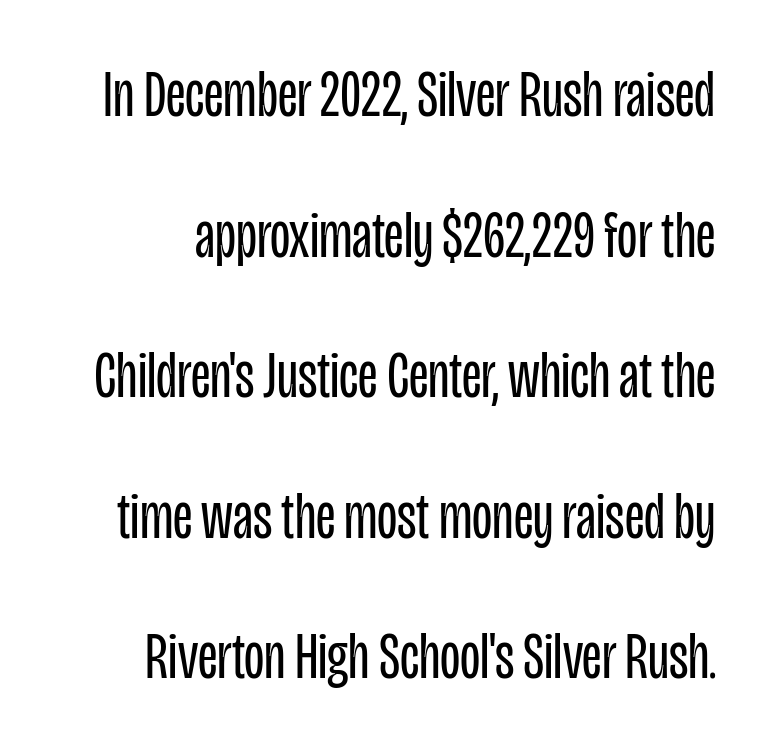
It's the straight-up-and-down kind of type. Here the designer chose a conventional face with non-uniform glyph widths. Letter spacing: default. Stem width sits at or under what a default text font uses.
